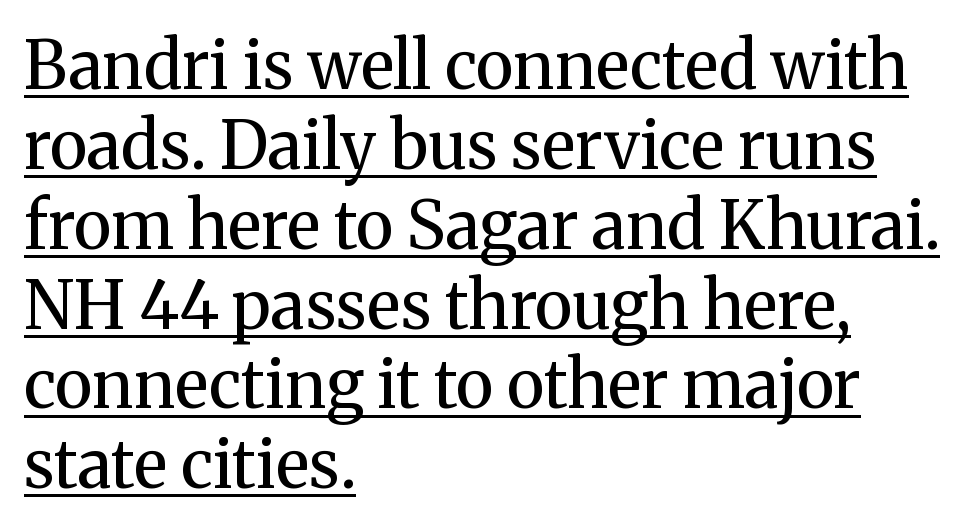
The image shows 66 px regular-weight serif type, upright; set left-aligned, line spacing 1.21x, normal letter spacing, underlined; medium stroke contrast and a medium x-height.
